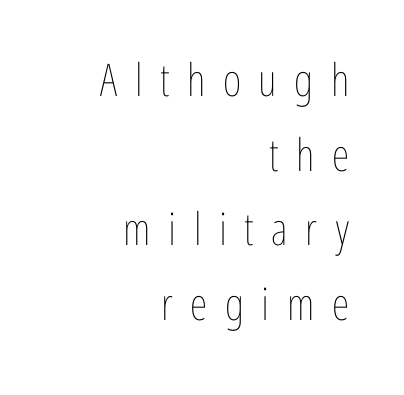
Q: Is the text bold? A: No.
Q: Is the text italic (slanted)? A: No, it is upright.
Q: Is the text underlined? A: No.
Q: How is the paragraph aligned? A: Right-aligned.
Q: Is the spacing between letters normal or unusually wide? A: Unusually wide.
Q: Is the spacing between lines tight, normal or loose? A: Normal.
Q: Width (condensed, normal, or wide)? A: Condensed.
Q: Stroke contrast? A: Low.
Q: x-height? A: Medium.
Q: Monospaced? A: No.
